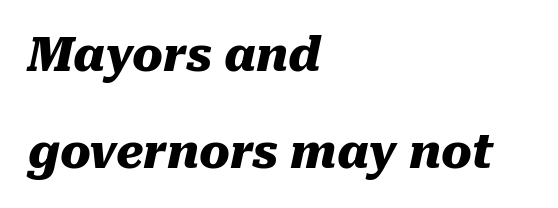
The image shows 46 px heavy type, italic (leaning right); set left-aligned, loose line spacing (2.1x), normal letter spacing, not underlined; medium stroke contrast and a medium x-height.
